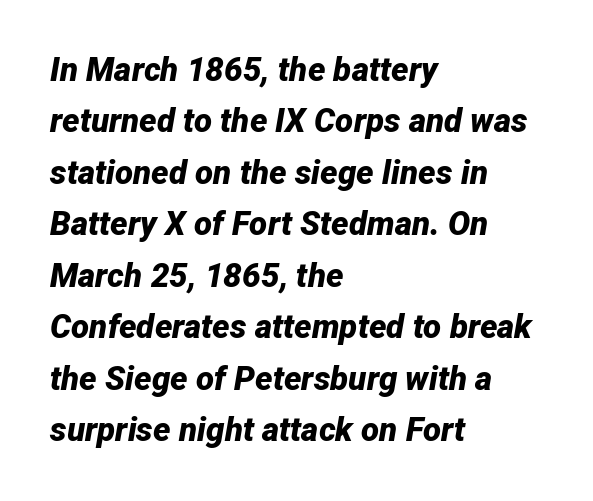
The image shows 33 px bold type, italic (leaning right); set left-aligned, normal line spacing (1.56x), normal letter spacing, not underlined; low stroke contrast and a medium x-height.
